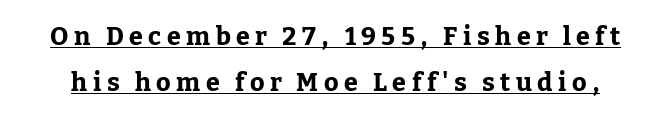
Q: Is the text bold? A: Yes.
Q: Is the text italic (slanted)? A: No, it is upright.
Q: Is the text underlined? A: Yes.
Q: Is the spacing between letters normal or unusually wide? A: Unusually wide.
